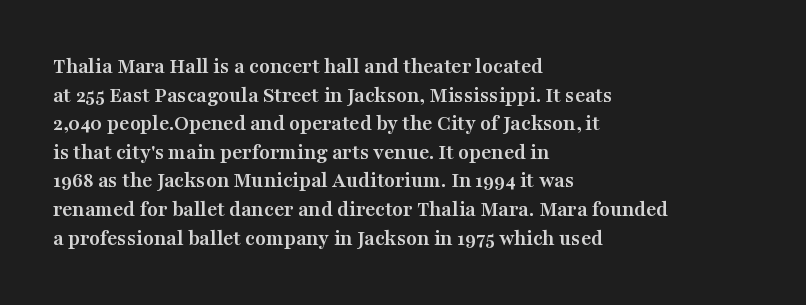
Q: Is the text bold? A: Yes.
Q: Is the text italic (slanted)? A: No, it is upright.
Q: Is the text underlined? A: No.
Q: How is the paragraph aligned? A: Left-aligned.
Q: Is the spacing between letters normal or unusually wide? A: Normal.
Q: Is the spacing between lines tight, normal or loose? A: Normal.
